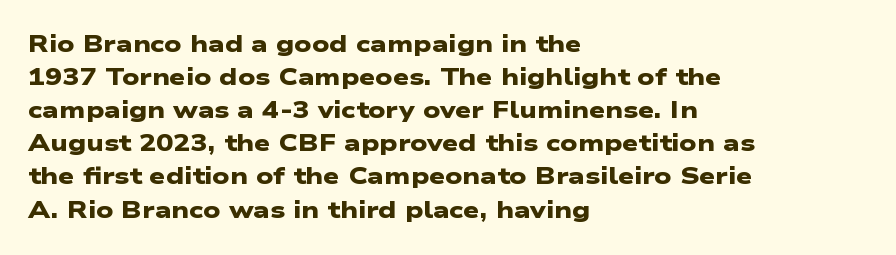
The image shows 23 px bold type; set left-aligned, normal line spacing (1.44x), normal letter spacing, not underlined.
